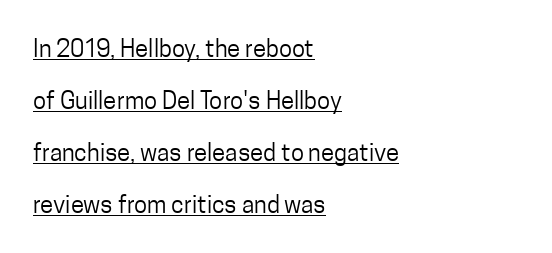
The image shows 24 px text type, upright; set left-aligned, loose line spacing (2.17x), normal letter spacing, underlined.
